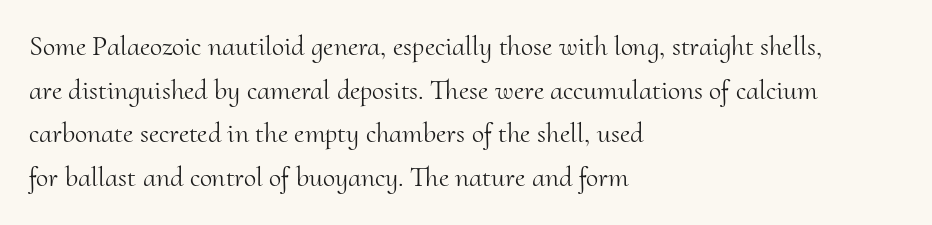
Glance below the letters and you will spot only blank space. Stems here are at most as thick as an everyday book face. Reading down the block, your eye returns to a fixed left position each line. Typographically, this falls in the serif category.
